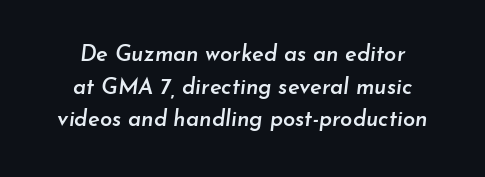
Quick note: interline space is typical. Letter spacing: default. A semibold gives these letters moderate extra thickness, short of bold. Quick note: italic. The strip under each line holds only bare page.
